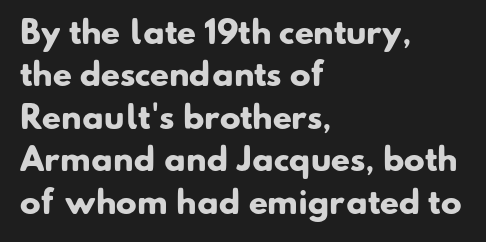
Weight check: bold — yes, fully. A typesetter would call this proportional, since set widths differ per character. Underline: absent. You can tell from the bare stems that sans-serif type was used. How would I describe the line gaps? Plain and ordinary.
